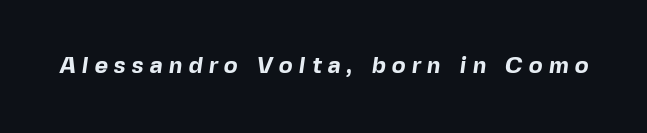
{"bold": "yes", "underline": "no", "letter_spacing": "wide", "letter_spacing_em": 0.27, "glyph_px": 23}
